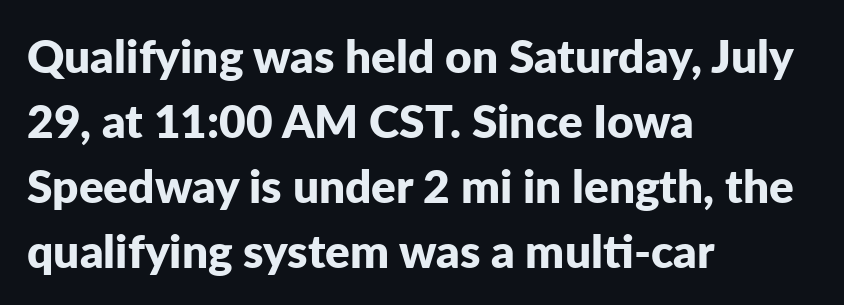
Q: Is the text bold? A: Yes.
Q: Is the text italic (slanted)? A: No, it is upright.
Q: Is the typeface a serif or a sans-serif typeface? A: Sans-serif.
Q: Is the text underlined? A: No.
Q: How is the paragraph aligned? A: Left-aligned.
Q: Is the spacing between letters normal or unusually wide? A: Normal.
Q: Is the spacing between lines tight, normal or loose? A: Normal.
Q: Width (condensed, normal, or wide)? A: Normal.
Q: Stroke contrast? A: Low.
Q: x-height? A: Medium.
Q: Monospaced? A: No.
